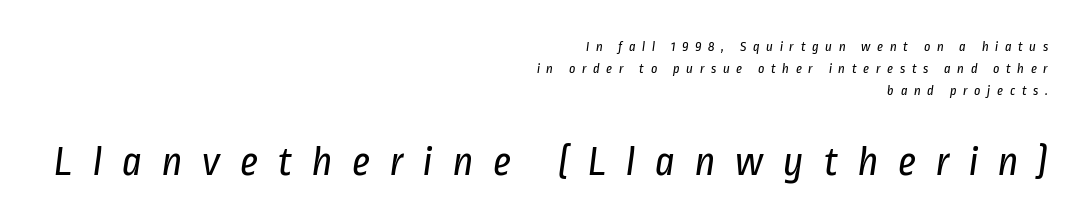
The image shows 42 px regular-weight, condensed sans-serif type; set right-aligned, normal line spacing (1.58x), unusually wide letter spacing (+0.47 em), not underlined; the second (bottom) block is 3.0x larger; low stroke contrast and a medium x-height.
